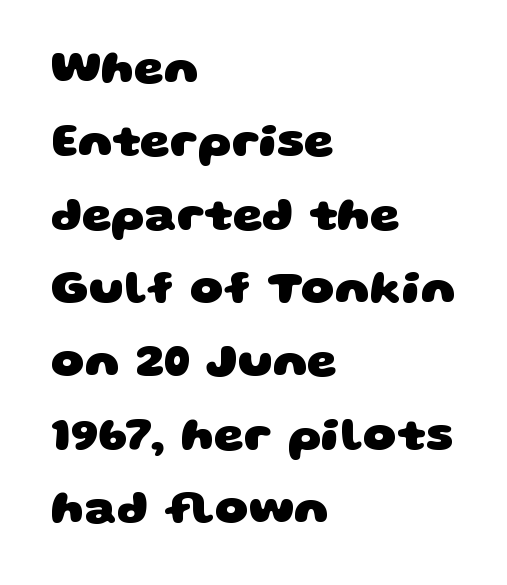
The image shows 47 px heavy, wide sans-serif type; set left-aligned, normal line spacing (1.56x), normal letter spacing, not underlined; low stroke contrast and a large x-height.
